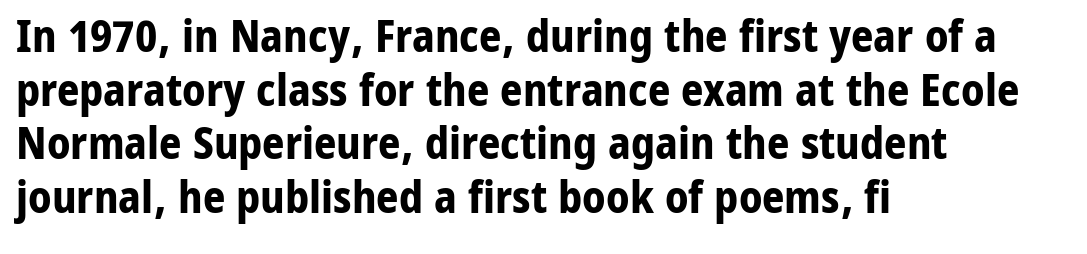
{"serif": "no", "italic": "no", "bold": "yes", "weight": "bold", "width": "normal", "stroke_contrast": "low", "x_height": "medium", "monospaced": "no", "underline": "no", "align": "left", "line_spacing_ratio": 1.22, "letter_spacing": "normal", "letter_spacing_em": 0.0, "glyph_px": 44}
